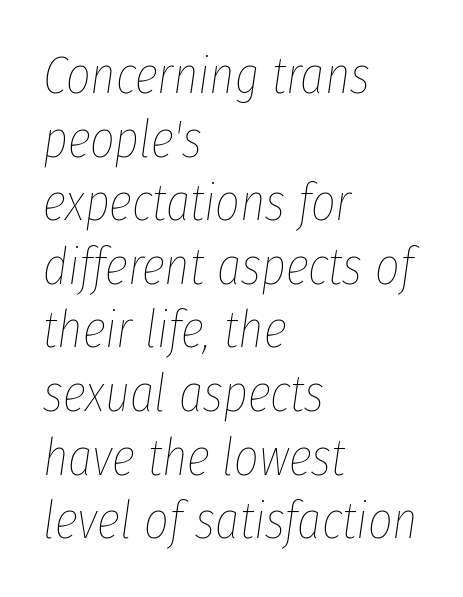
The image shows 53 px thin, condensed type, italic (leaning right); set left-aligned, line spacing 1.2x, normal letter spacing, not underlined; low stroke contrast and a medium x-height.
